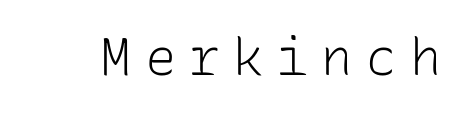
{"serif": "no", "italic": "no", "bold": "no", "weight": "light", "width": "normal", "stroke_contrast": "low", "x_height": "medium", "monospaced": "yes", "underline": "no", "letter_spacing": "wide", "letter_spacing_em": 0.25, "glyph_px": 52}
